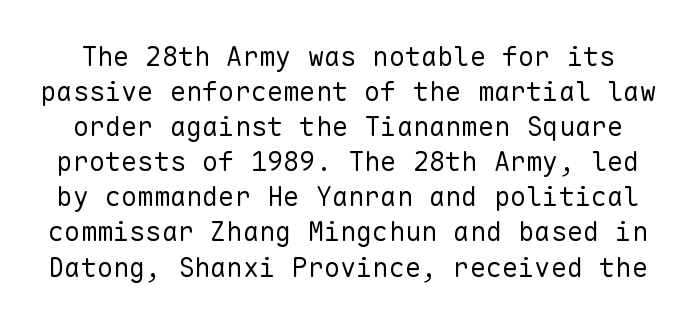
The words here are not underlined. Honestly, the letter spacing is just normal — you wouldn't notice it. Posture: straight, roman, zero tilt. Reading down the column, the eye jumps a familiar distance to each next line.
